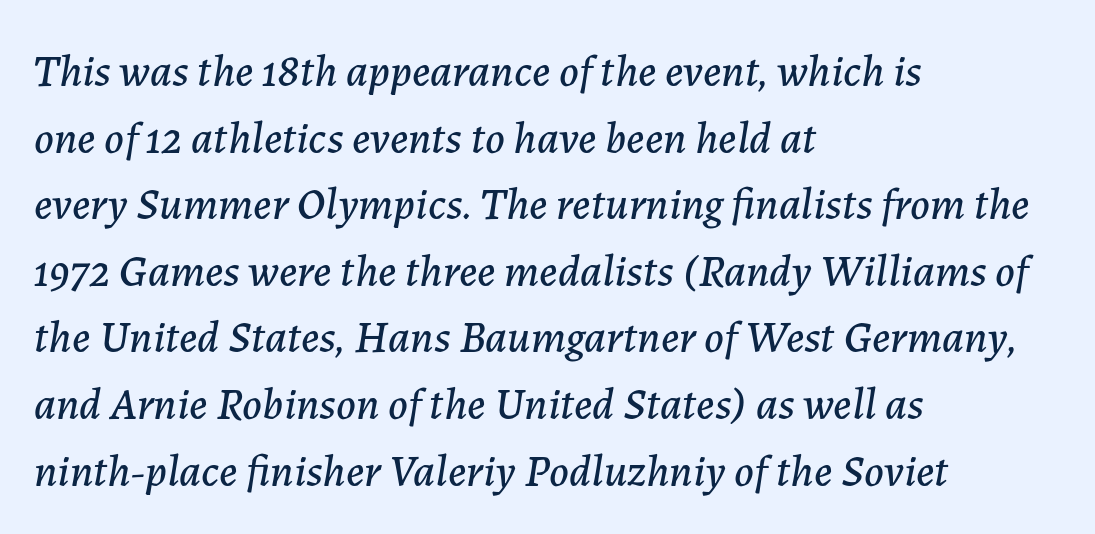
These lines sit exactly where default settings would place them. The passage is arranged the way most books set body copy — flush left. You can tell it's italic because the verticals aren't actually vertical. Spacing verdict: proportional, widths tailored to each character. Lines of text with bare space underneath.
